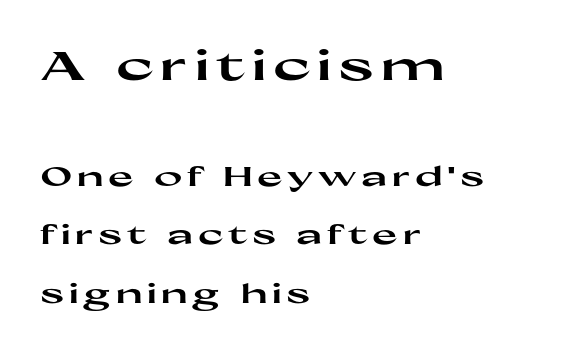
The image shows 40 px heavy, wide sans-serif type, upright; set left-aligned, loose line spacing (2.17x), not underlined; the first (top) block is 1.48x larger; high stroke contrast and a medium x-height.
